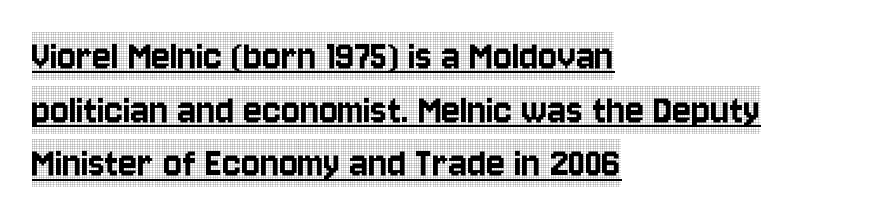
The typeface chosen for these lines features serifs. You could not count columns in this text — the font is proportionally spaced. Reading down the block, your eye returns to a fixed left position each line. The axis of the letterforms is exactly vertical. The passage shown has conventional tracking throughout. Underline: present.
